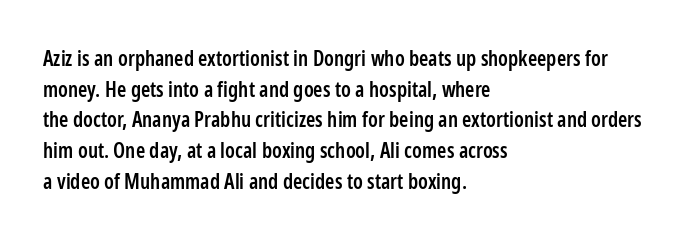
Q: Is the text bold? A: Semi-bold.
Q: Is the text italic (slanted)? A: No, it is upright.
Q: Is the text underlined? A: No.
Q: How is the paragraph aligned? A: Left-aligned.
Q: Is the spacing between letters normal or unusually wide? A: Normal.
Q: Is the spacing between lines tight, normal or loose? A: Normal.
